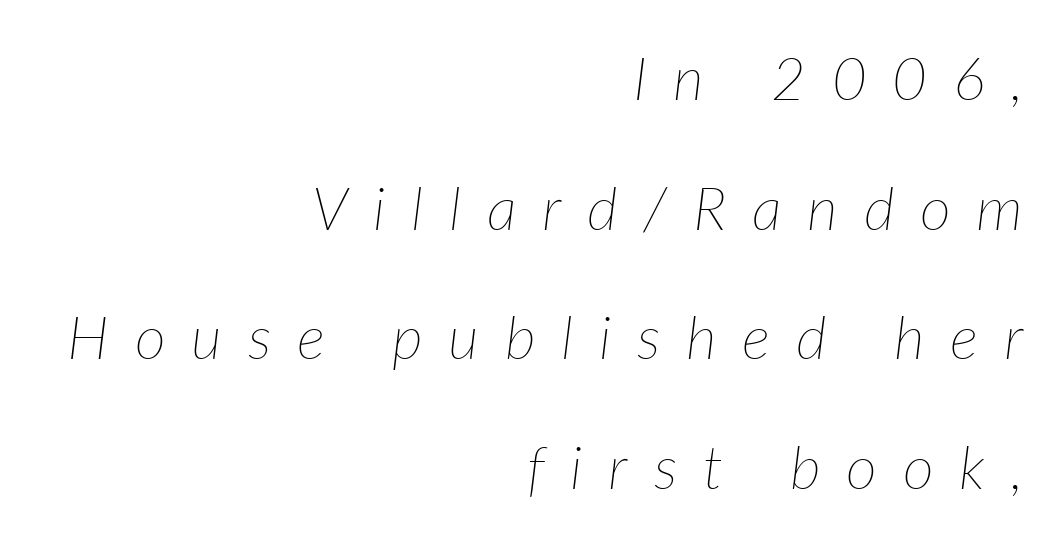
Q: Is the text bold? A: No.
Q: Is the text italic (slanted)? A: Yes, it leans right by about 7 degrees.
Q: Is the text underlined? A: No.
Q: How is the paragraph aligned? A: Right-aligned.
Q: Is the spacing between letters normal or unusually wide? A: Unusually wide.
Q: Is the spacing between lines tight, normal or loose? A: Loose.
Q: Width (condensed, normal, or wide)? A: Normal.
Q: Stroke contrast? A: Low.
Q: x-height? A: Medium.
Q: Monospaced? A: No.
